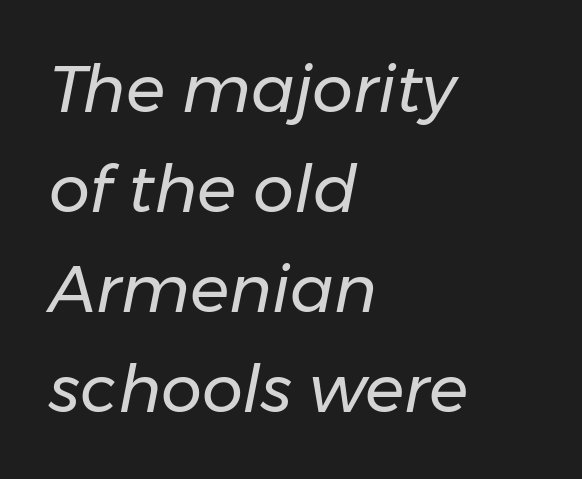
{"italic": "yes", "lean": "right", "slant_degrees": 11, "bold": "no", "weight": "regular", "width": "normal", "stroke_contrast": "low", "x_height": "medium", "monospaced": "no", "underline": "no", "align": "left", "line_spacing": "normal", "line_spacing_ratio": 1.54, "letter_spacing": "normal", "letter_spacing_em": 0.0, "glyph_px": 65}
